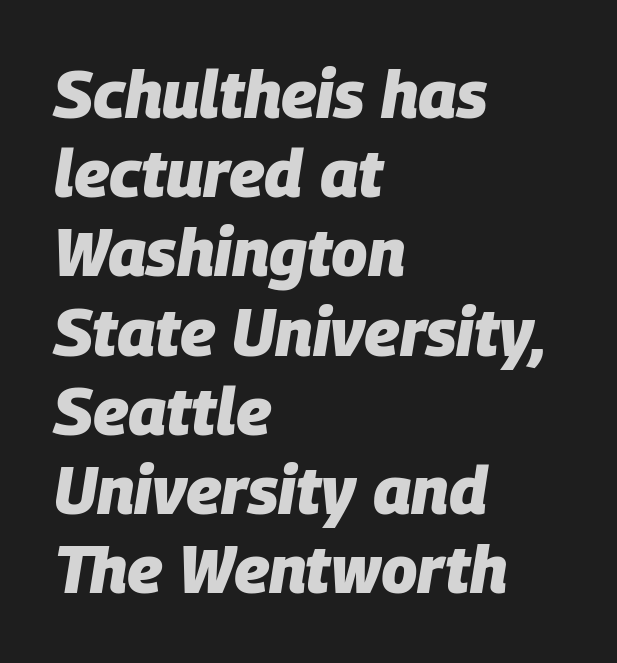
These lines are set flush left with a ragged right edge. Heavy, bold letterforms. Does the lettering tilt? It does — this is italic. The string is rendered with underlining switched off. Looks like regular typesetting: each glyph gets only the width it needs.
